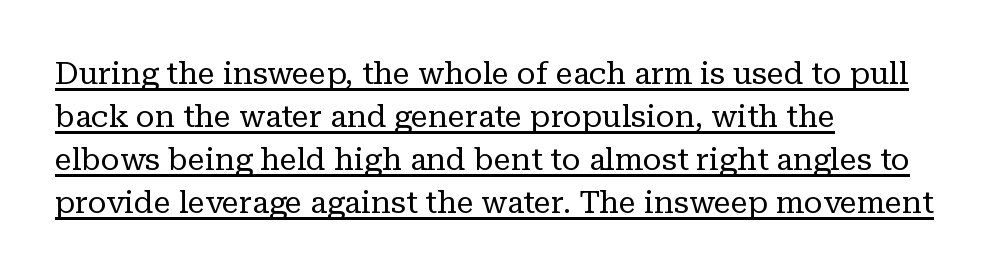
The image shows 31 px regular-weight serif type, upright; set left-aligned, normal line spacing (1.39x), normal letter spacing, underlined; low stroke contrast and a medium x-height.
